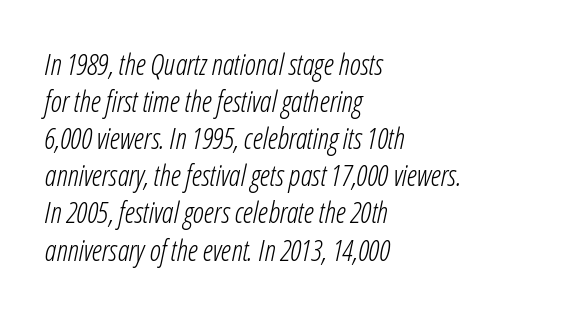
There's an unmistakable incline to the writing here. The compositor pushed each line to the left boundary. Default kerning and tracking; the words read as compact shapes. Do the characters align in a grid? No, the font is proportional.
